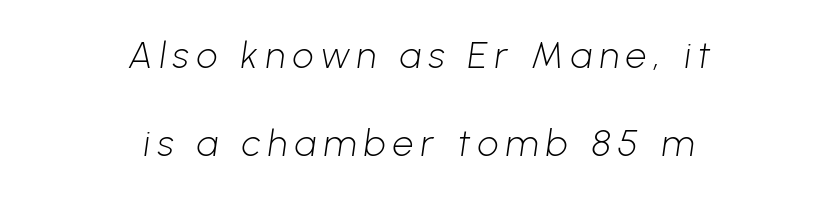
{"serif": "no", "bold": "no", "weight": "light", "width": "normal", "stroke_contrast": "low", "x_height": "medium", "monospaced": "no", "underline": "no", "align": "center", "line_spacing": "loose", "line_spacing_ratio": 2.39, "letter_spacing": "wide", "letter_spacing_em": 0.2, "glyph_px": 37}
